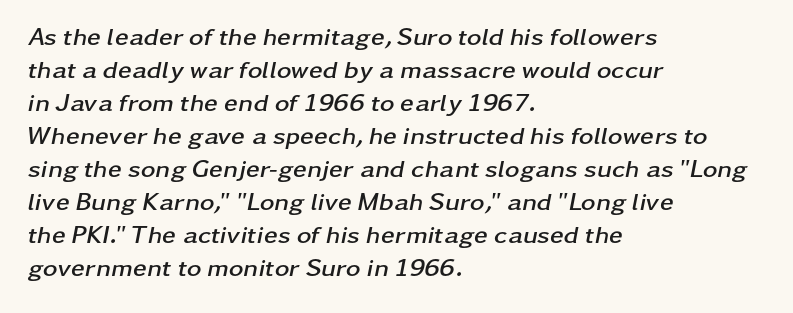
The image shows 25 px bold type, italic (leaning right); set left-aligned, normal line spacing (1.32x), normal letter spacing, not underlined.
